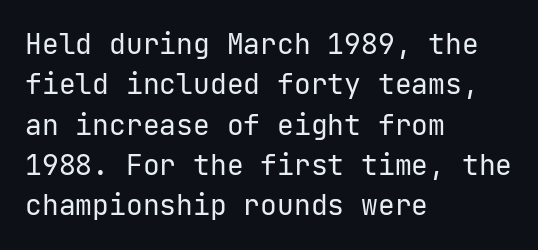
The image shows 28 px regular-weight sans-serif type, upright; set left-aligned, normal line spacing (1.44x), normal letter spacing, not underlined; low stroke contrast and a medium x-height.
